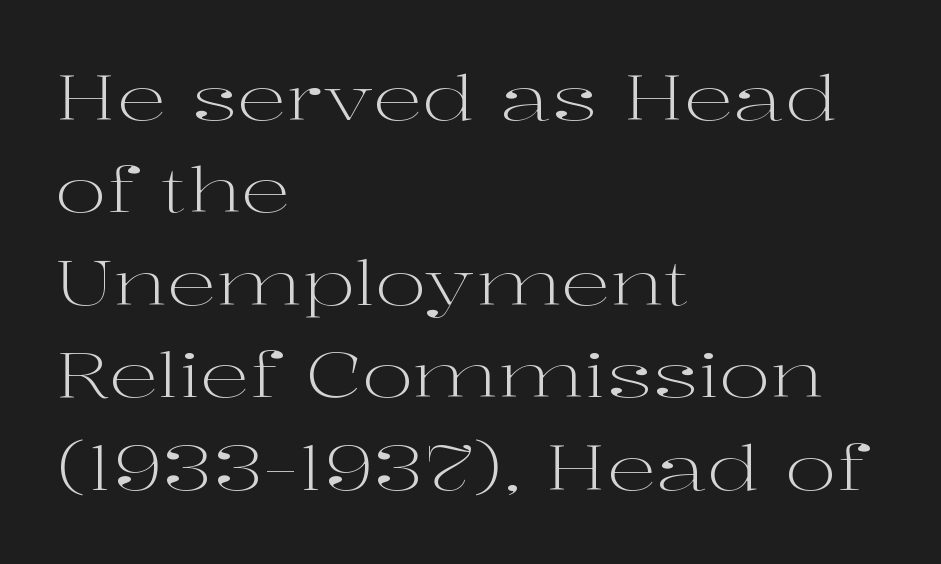
{"serif": "yes", "italic": "no", "bold": "no", "weight": "light", "width": "wide", "stroke_contrast": "high", "x_height": "medium", "monospaced": "no", "underline": "no", "align": "left", "line_spacing": "normal", "line_spacing_ratio": 1.49, "letter_spacing": "normal", "letter_spacing_em": 0.0, "glyph_px": 62}
